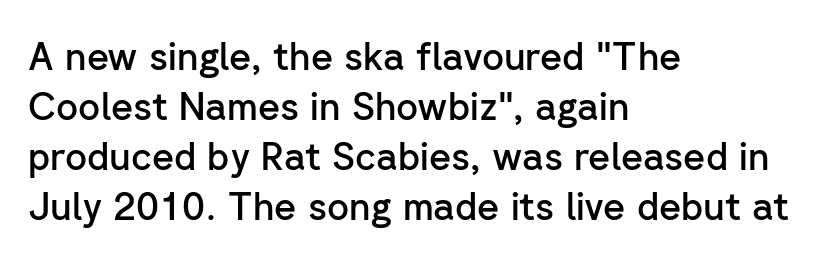
{"serif": "no", "italic": "no", "bold": "semi", "weight": "semibold", "width": "normal", "stroke_contrast": "low", "x_height": "medium", "monospaced": "no", "underline": "no", "align": "left", "line_spacing": "normal", "line_spacing_ratio": 1.32, "letter_spacing": "normal", "letter_spacing_em": 0.0, "glyph_px": 38}
